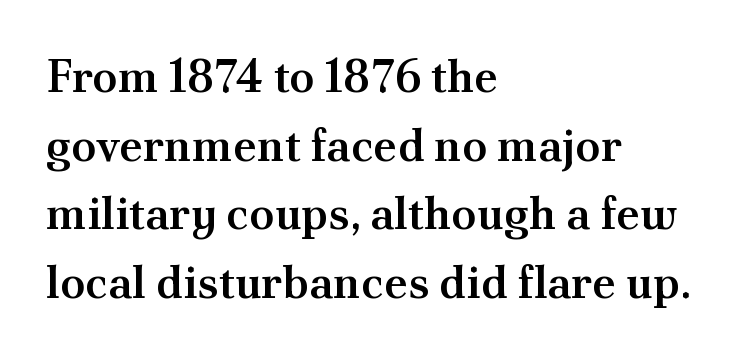
{"serif": "yes", "italic": "no", "bold": "semi", "weight": "semibold", "width": "normal", "stroke_contrast": "medium", "x_height": "small", "monospaced": "no", "underline": "no", "align": "left", "line_spacing": "normal", "line_spacing_ratio": 1.49, "letter_spacing": "normal", "letter_spacing_em": 0.0, "glyph_px": 46}
